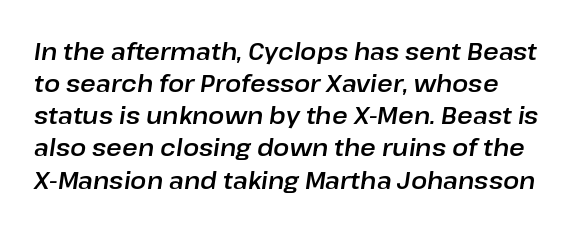
Q: Is the text italic (slanted)? A: Yes, it leans right by about 8 degrees.
Q: Is the text underlined? A: No.
Q: Is the spacing between letters normal or unusually wide? A: Normal.
Q: Is the spacing between lines tight, normal or loose? A: Normal.
